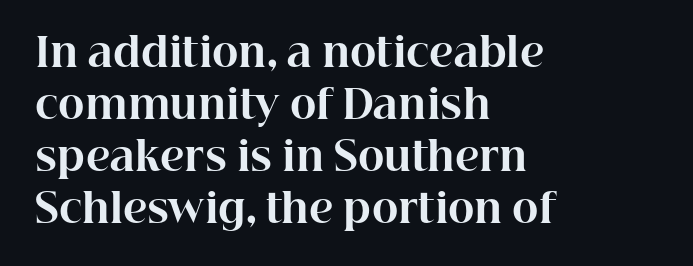
Q: Is the text bold? A: Yes.
Q: Is the text italic (slanted)? A: No, it is upright.
Q: Is the typeface a serif or a sans-serif typeface? A: Serif.
Q: Is the text underlined? A: No.
Q: How is the paragraph aligned? A: Left-aligned.
Q: Is the spacing between letters normal or unusually wide? A: Normal.
Q: Is the spacing between lines tight, normal or loose? A: Normal.
Q: Width (condensed, normal, or wide)? A: Normal.
Q: Stroke contrast? A: High.
Q: x-height? A: Medium.
Q: Monospaced? A: No.
